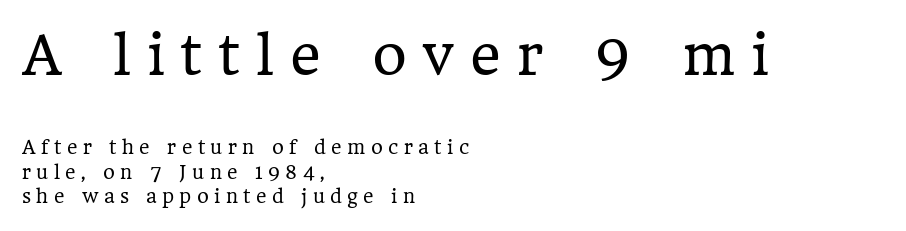
{"serif": "yes", "italic": "no", "bold": "no", "weight": "regular", "width": "normal", "stroke_contrast": "low", "x_height": "medium", "monospaced": "no", "underline": "no", "align": "left", "line_spacing": "normal", "line_spacing_ratio": 1.36, "letter_spacing": "wide", "letter_spacing_em": 0.3, "larger_block": "first", "size_ratio": 2.94, "glyph_px": 53}
